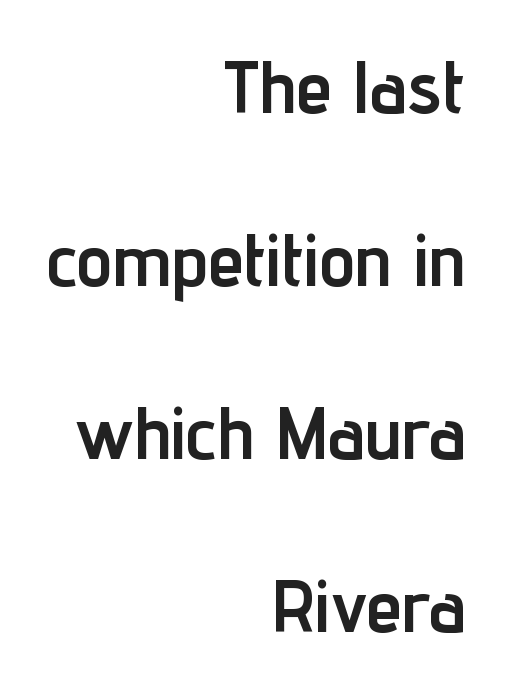
Q: Is the text bold? A: Yes.
Q: Is the text italic (slanted)? A: No, it is upright.
Q: Is the typeface a serif or a sans-serif typeface? A: Sans-serif.
Q: Is the text underlined? A: No.
Q: How is the paragraph aligned? A: Right-aligned.
Q: Is the spacing between letters normal or unusually wide? A: Normal.
Q: Is the spacing between lines tight, normal or loose? A: Loose.
Q: Width (condensed, normal, or wide)? A: Condensed.
Q: Stroke contrast? A: Low.
Q: x-height? A: Medium.
Q: Monospaced? A: No.
